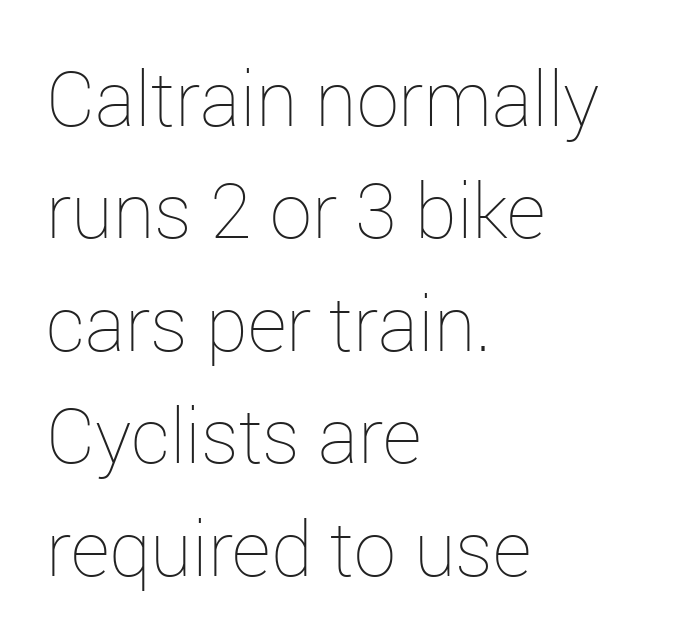
Q: Is the text bold? A: No.
Q: Is the text italic (slanted)? A: No, it is upright.
Q: Is the text underlined? A: No.
Q: How is the paragraph aligned? A: Left-aligned.
Q: Is the spacing between letters normal or unusually wide? A: Normal.
Q: Is the spacing between lines tight, normal or loose? A: Normal.
Q: Width (condensed, normal, or wide)? A: Normal.
Q: Stroke contrast? A: Low.
Q: x-height? A: Medium.
Q: Monospaced? A: No.
